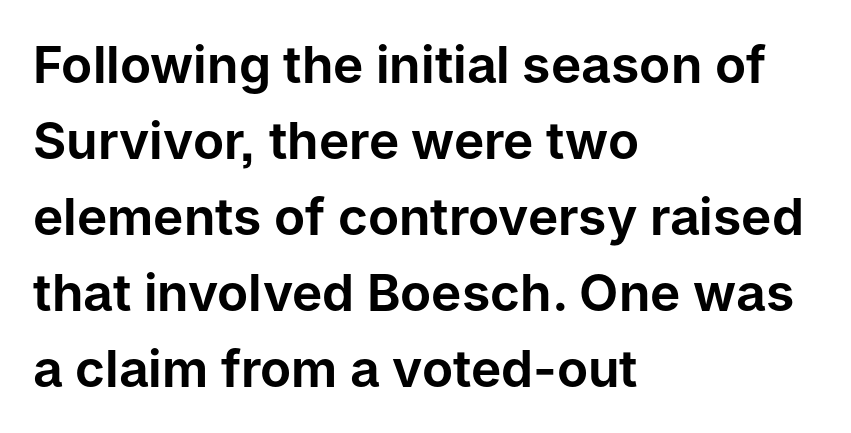
The image shows 51 px sans-serif type, upright; set left-aligned, normal line spacing (1.49x), normal letter spacing, not underlined; low stroke contrast and a medium x-height.
